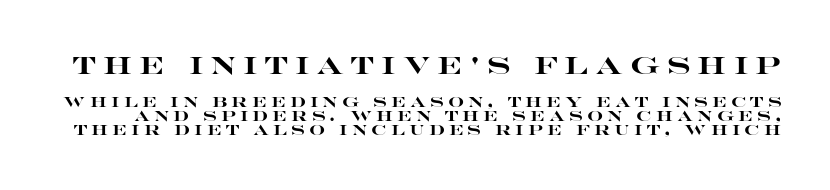
Q: Is the text bold? A: Yes.
Q: Is the text italic (slanted)? A: No, it is upright.
Q: Is the text underlined? A: No.
Q: Is the spacing between letters normal or unusually wide? A: Unusually wide.
Q: Is the spacing between lines tight, normal or loose? A: Tight.
Q: Which block of text is set in a larger size, the first (top) or the second (bottom)? A: The first (top) one.
